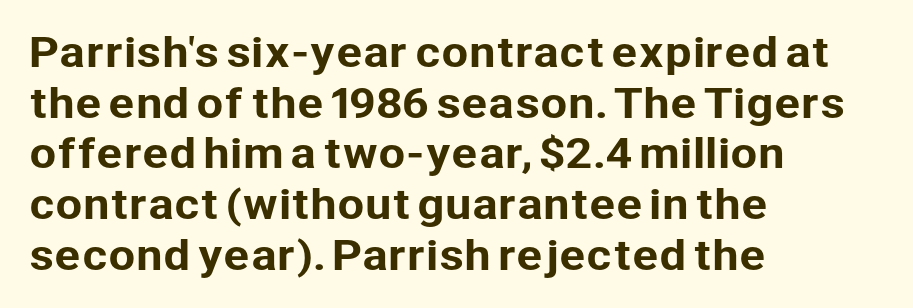
The image shows 39 px sans-serif type, upright; set left-aligned, normal line spacing (1.3x), normal letter spacing, not underlined; low stroke contrast and a medium x-height.
